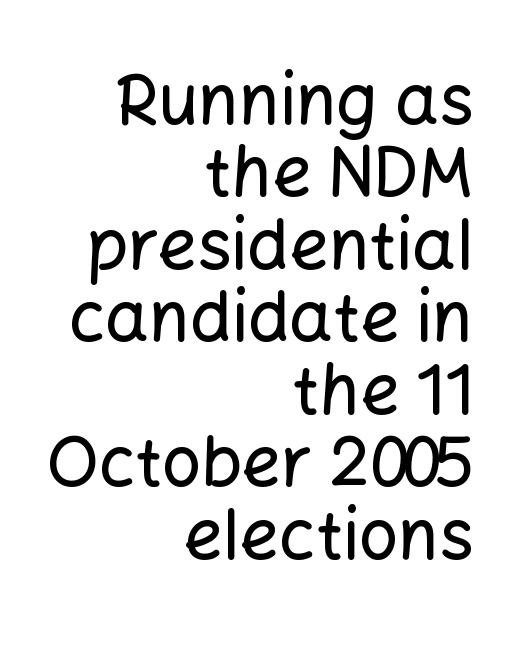
The letters stand upright; this is a roman face. Underline: absent. Here the glyphs are tracked normally, forming tight word shapes. The lines in this sample share a right terminus and differ only in where they begin. Closely set lines give the paragraph a compact silhouette.
